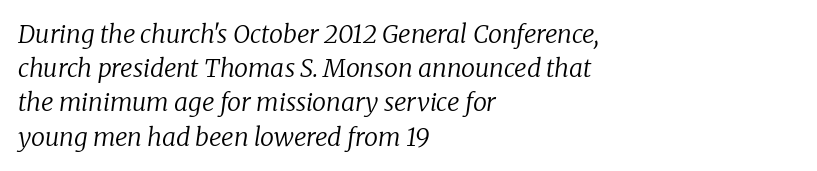
Q: Is the text bold? A: No.
Q: Is the text italic (slanted)? A: Yes, it leans right by about 8 degrees.
Q: Is the text underlined? A: No.
Q: How is the paragraph aligned? A: Left-aligned.
Q: Is the spacing between letters normal or unusually wide? A: Normal.
Q: Is the spacing between lines tight, normal or loose? A: Normal.
